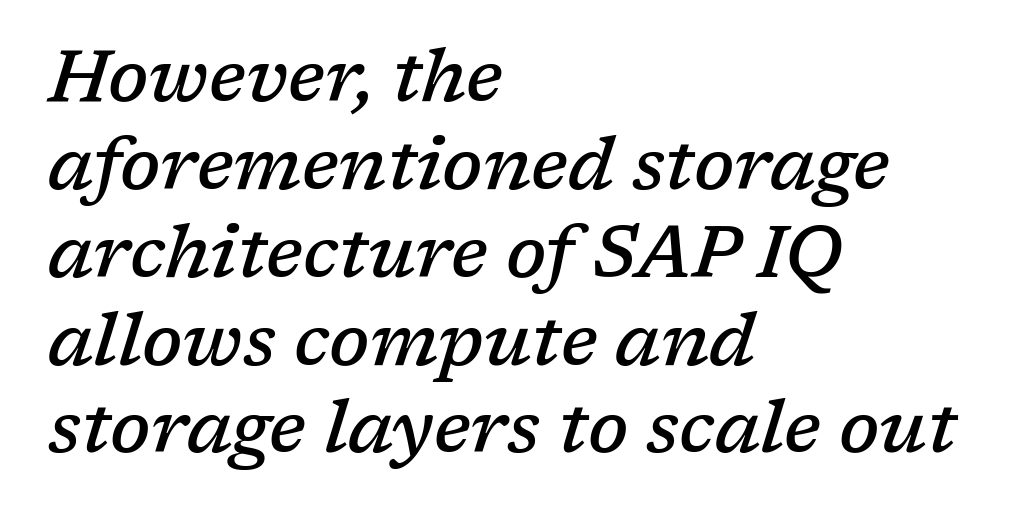
The image shows 72 px semibold serif type, italic (leaning right); set left-aligned, line spacing 1.22x, normal letter spacing, not underlined; low stroke contrast and a medium x-height.
